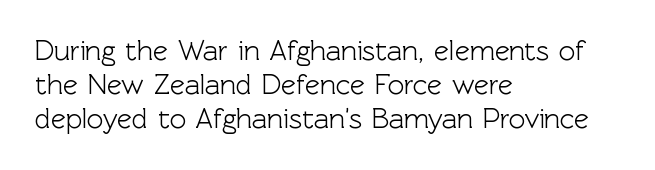
{"serif": "no", "italic": "no", "width": "normal", "x_height": "medium", "monospaced": "no", "underline": "no", "align": "left", "line_spacing_ratio": 1.21, "letter_spacing": "normal", "letter_spacing_em": 0.0, "glyph_px": 28}
